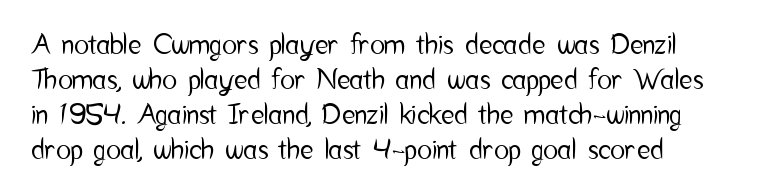
The image shows 28 px condensed sans-serif type, upright; set normal line spacing (1.25x), normal letter spacing, not underlined; low stroke contrast and a medium x-height.
